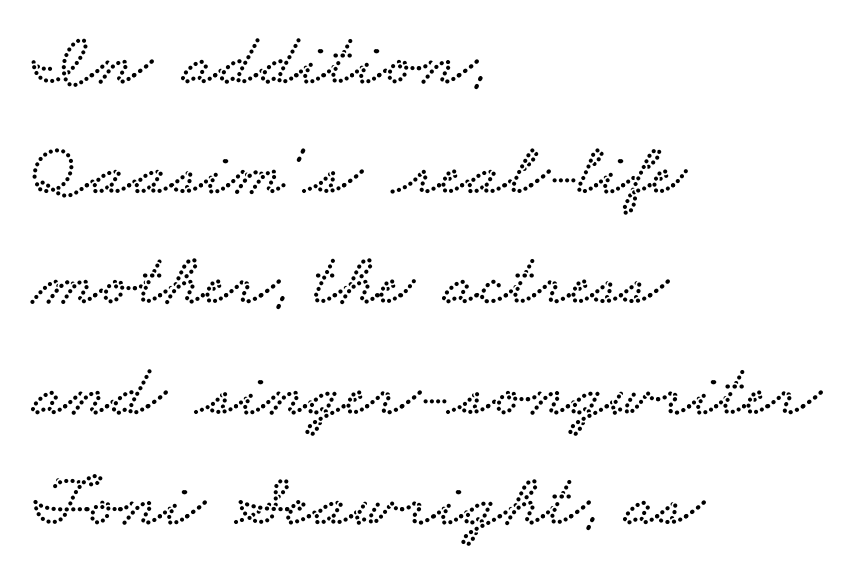
Q: Is the typeface a serif or a sans-serif typeface? A: Serif.
Q: Is the text underlined? A: No.
Q: How is the paragraph aligned? A: Left-aligned.
Q: Is the spacing between letters normal or unusually wide? A: Normal.
Q: Is the spacing between lines tight, normal or loose? A: Normal.
Q: Width (condensed, normal, or wide)? A: Wide.
Q: Stroke contrast? A: Low.
Q: x-height? A: Small.
Q: Monospaced? A: No.
